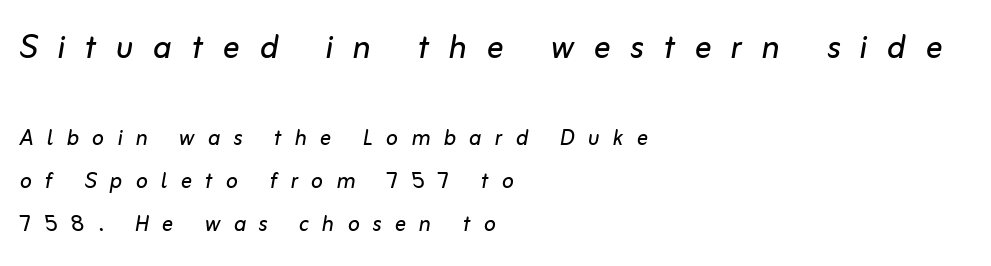
The image shows 42 px regular-weight type, italic (leaning right); set left-aligned, normal line spacing (1.55x), unusually wide letter spacing (+0.47 em), not underlined; the first (top) block is 1.5x larger; low stroke contrast and a medium x-height.
